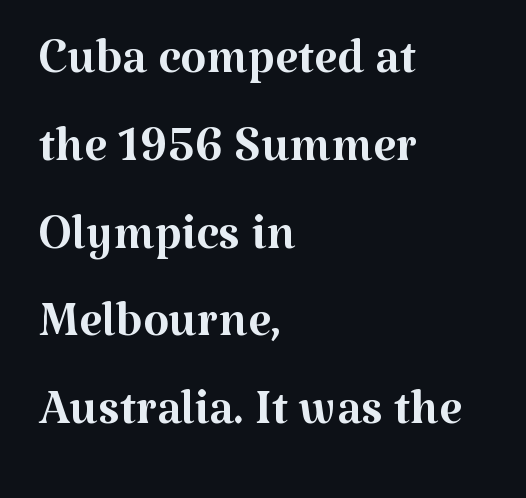
{"serif": "yes", "italic": "no", "bold": "no", "weight": "regular", "width": "normal", "stroke_contrast": "medium", "x_height": "medium", "monospaced": "no", "underline": "no", "align": "left", "line_spacing": "normal", "line_spacing_ratio": 1.31, "letter_spacing": "normal", "letter_spacing_em": 0.0, "glyph_px": 67}
